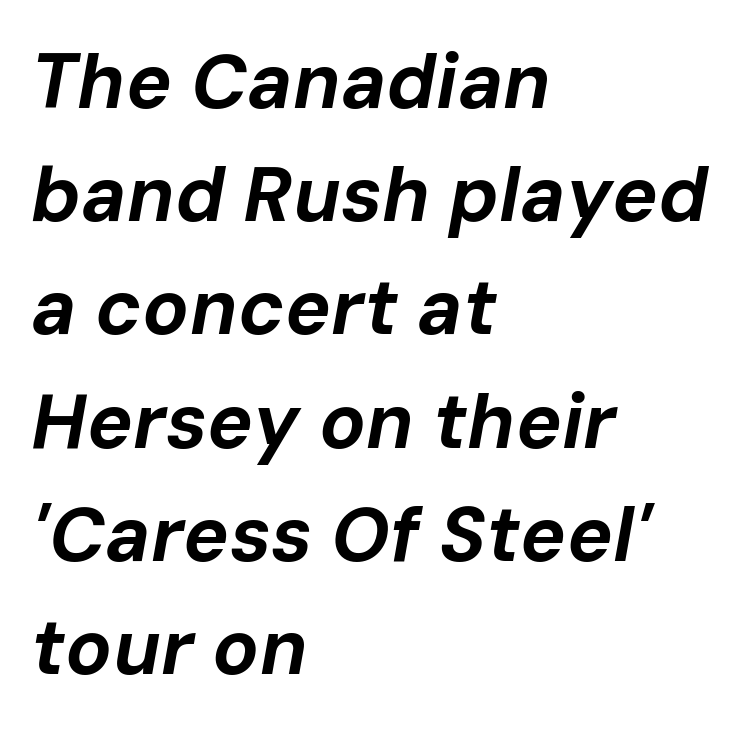
The image shows 77 px bold type, italic (leaning right); set left-aligned, normal line spacing (1.47x), normal letter spacing, not underlined; low stroke contrast and a medium x-height.
